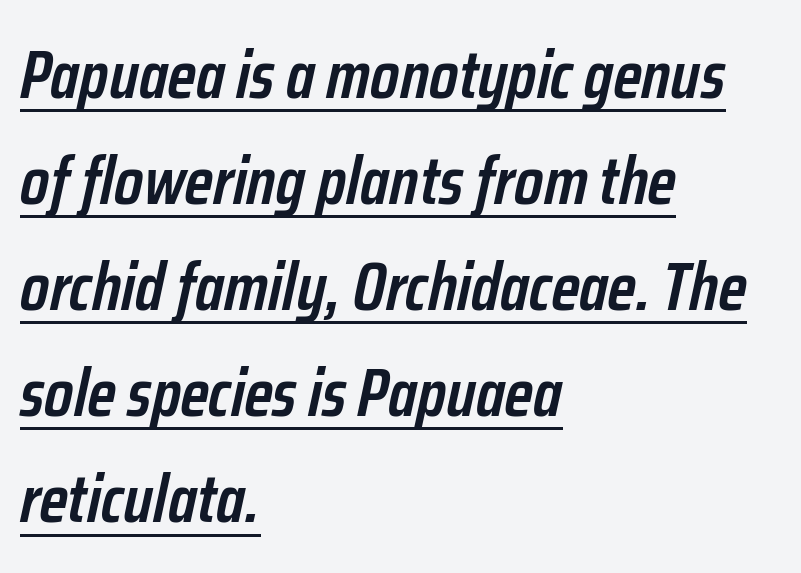
Students, note that the glyphs here touch the page at normal intervals. How heavy is the stroke? Medium-heavy — a semibold, shy of bold. The rows are spaced the way most documents space them. Does the copy run flush right? No — it runs flush left. Quick note: underline on. Emphasis-style slanted type is in use.
